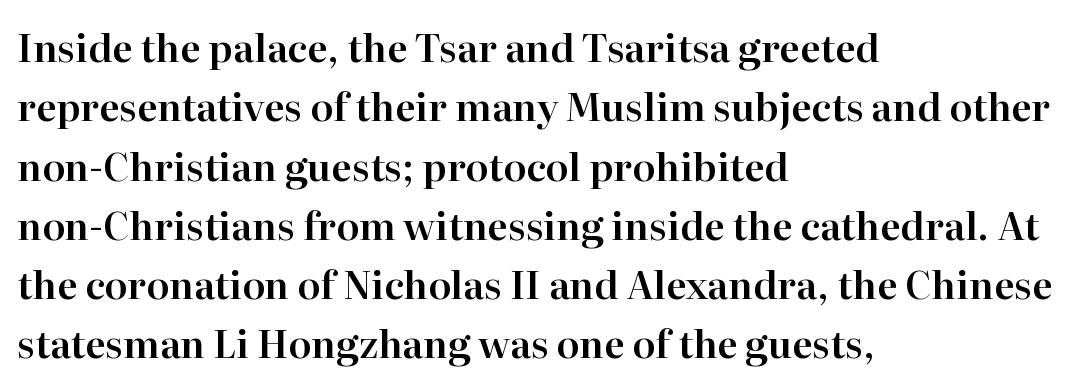
Line beginnings align vertically; line endings do not. What kind of face is this? One with serifs. The passage shown is typed in a proportional face where columns would drift. Short note: letters normally spaced. How would I describe the line gaps? Plain and ordinary.
